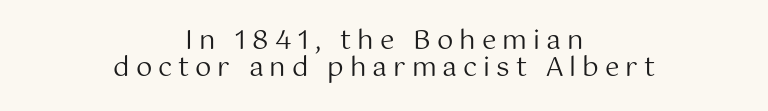
{"italic": "no", "bold": "no", "underline": "no", "align": "center", "line_spacing": "tight", "line_spacing_ratio": 1.02, "letter_spacing": "wide", "letter_spacing_em": 0.23, "glyph_px": 26}
